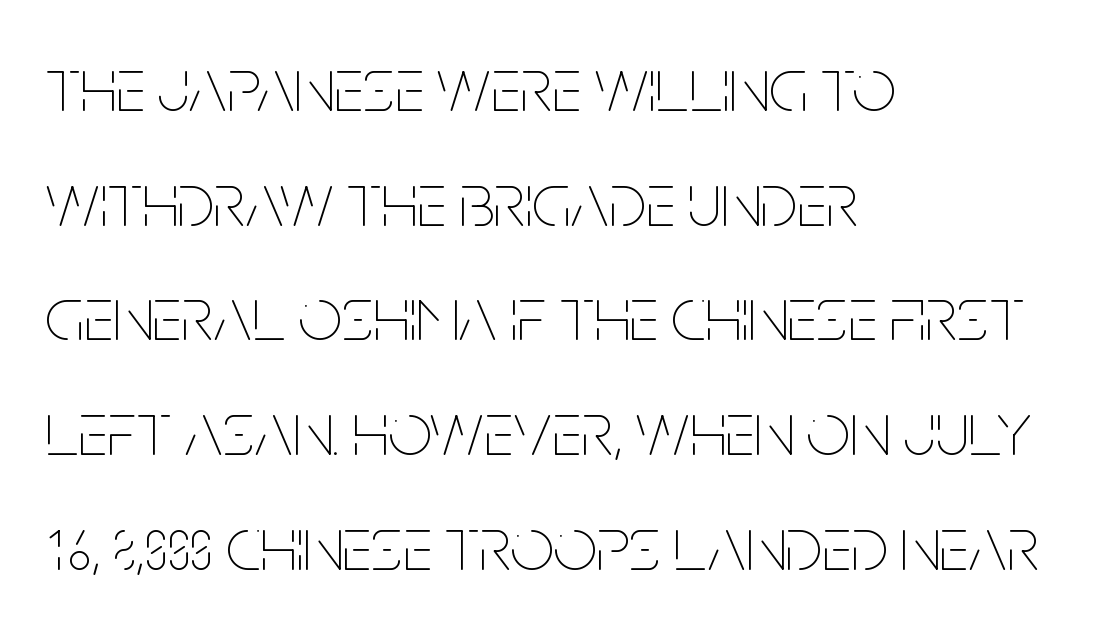
Nobody touched the tracking dial on this one. The block of text has a typical density, with ordinary space between rows. Just letters on the line, the space beneath them empty. Think standard paragraph weight, or any step lighter than that.
